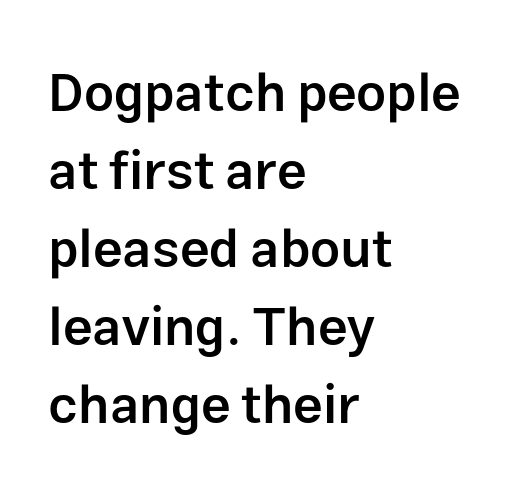
The image shows 53 px semibold sans-serif type, upright; set left-aligned, normal line spacing (1.47x), normal letter spacing, not underlined; low stroke contrast and a medium x-height.
